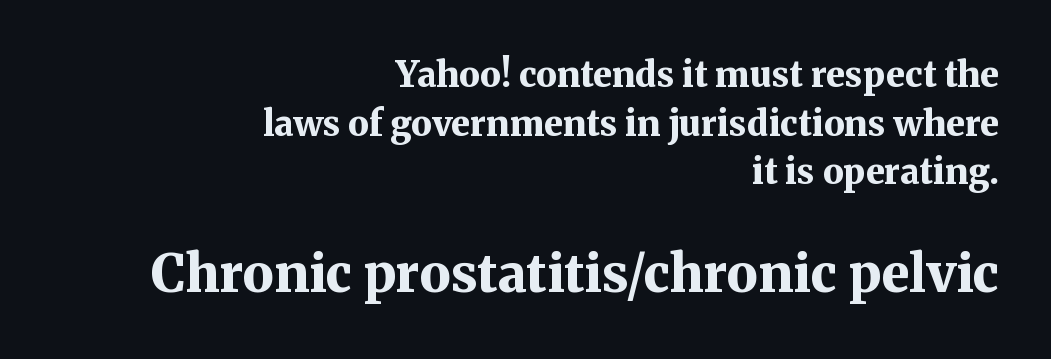
These lines stack with their right ends in a neat column. Nobody drew a line under any word here. Note: serifs present on the glyphs. In this sample the second text group is rendered at the bigger scale. If you drew a line through each stem, it would be perfectly vertical.
